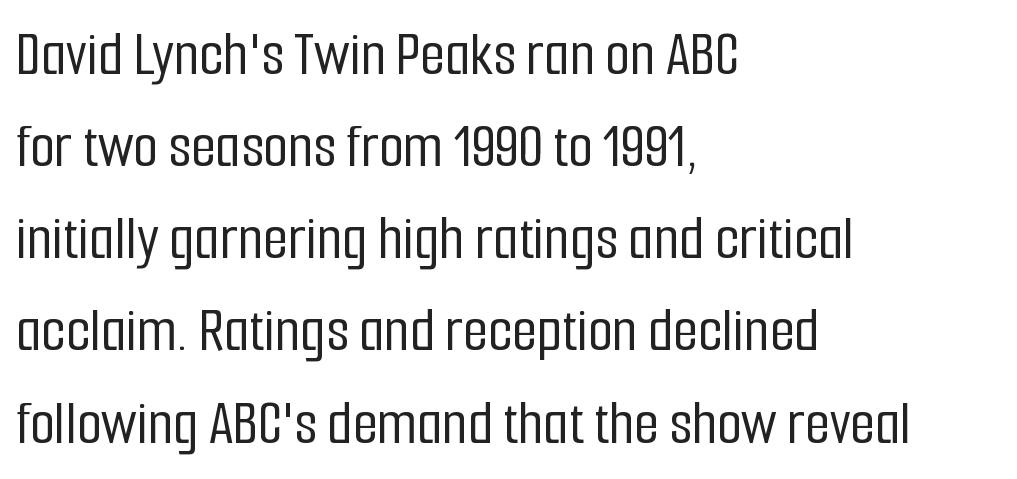
Italic: no, the glyphs are upright roman. Varying glyph widths throughout — classic text-font behaviour. What stands out about the letter spacing? Nothing — it is the standard amount. A student would call this left alignment; a typographer would say flush left, rag right.
